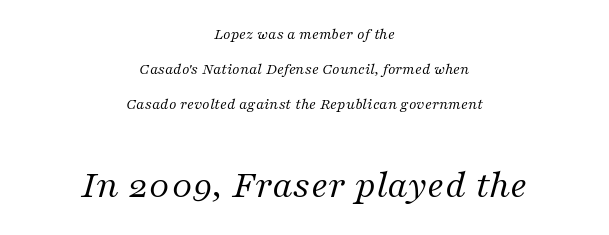
Vertical stems look standard width or narrower in stroke. A typesetter would call this proportional, since set widths differ per character. In terms of leading, this rendering errs on the spacious side. Whoever set this made the second block the dominant, larger element.
